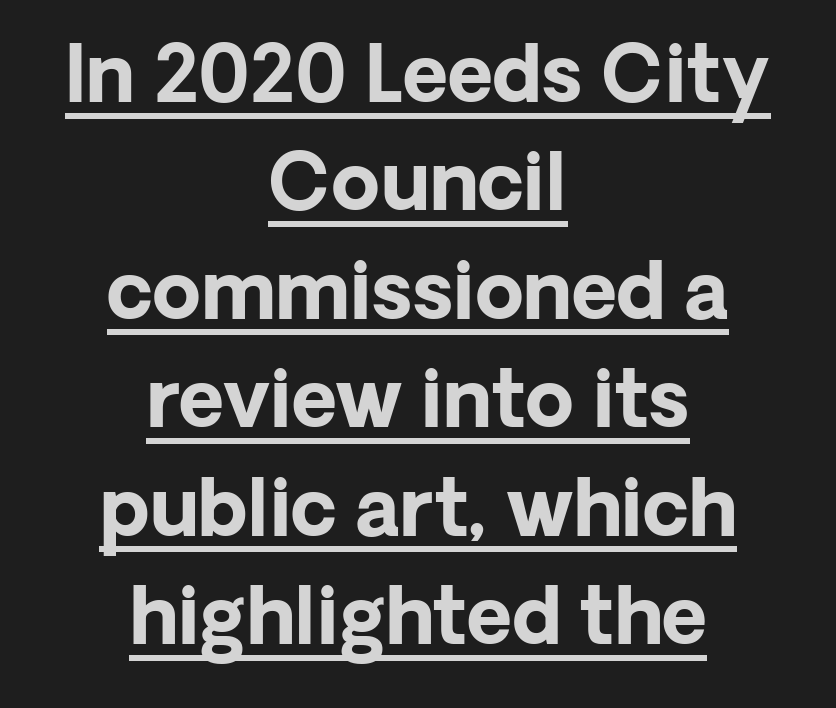
Q: Is the text bold? A: Yes.
Q: Is the text italic (slanted)? A: No, it is upright.
Q: Is the typeface a serif or a sans-serif typeface? A: Sans-serif.
Q: Is the text underlined? A: Yes.
Q: How is the paragraph aligned? A: Centered.
Q: Is the spacing between letters normal or unusually wide? A: Normal.
Q: Is the spacing between lines tight, normal or loose? A: Normal.
Q: Width (condensed, normal, or wide)? A: Normal.
Q: Stroke contrast? A: Low.
Q: x-height? A: Medium.
Q: Monospaced? A: No.
